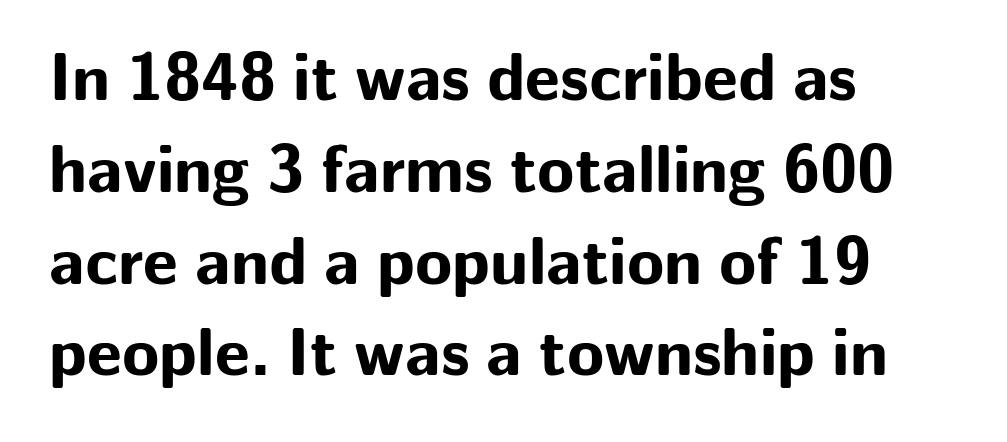
Q: Is the text bold? A: Yes.
Q: Is the text italic (slanted)? A: No, it is upright.
Q: Is the typeface a serif or a sans-serif typeface? A: Sans-serif.
Q: Is the text underlined? A: No.
Q: How is the paragraph aligned? A: Left-aligned.
Q: Is the spacing between letters normal or unusually wide? A: Normal.
Q: Is the spacing between lines tight, normal or loose? A: Normal.
Q: Width (condensed, normal, or wide)? A: Normal.
Q: Stroke contrast? A: Low.
Q: x-height? A: Medium.
Q: Monospaced? A: No.
